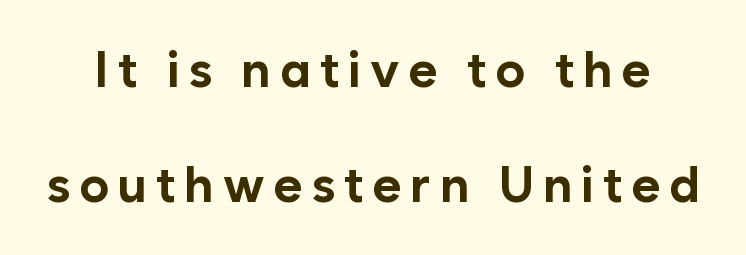
Q: Is the text bold? A: Yes.
Q: Is the text italic (slanted)? A: No, it is upright.
Q: Is the typeface a serif or a sans-serif typeface? A: Sans-serif.
Q: Is the text underlined? A: No.
Q: Is the spacing between lines tight, normal or loose? A: Loose.
Q: Width (condensed, normal, or wide)? A: Normal.
Q: Stroke contrast? A: Low.
Q: x-height? A: Medium.
Q: Monospaced? A: No.
